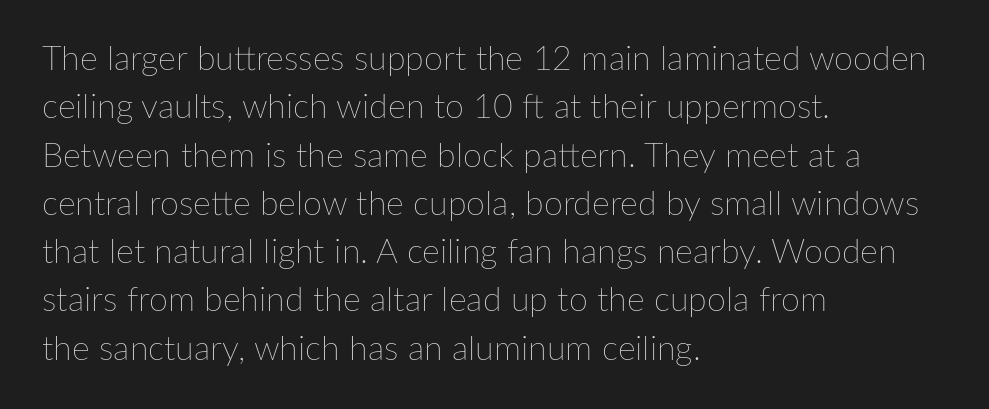
{"italic": "no", "bold": "no", "weight": "thin", "width": "normal", "stroke_contrast": "low", "x_height": "medium", "monospaced": "no", "underline": "no", "align": "left", "line_spacing": "normal", "line_spacing_ratio": 1.42, "letter_spacing": "normal", "letter_spacing_em": 0.0, "glyph_px": 34}
